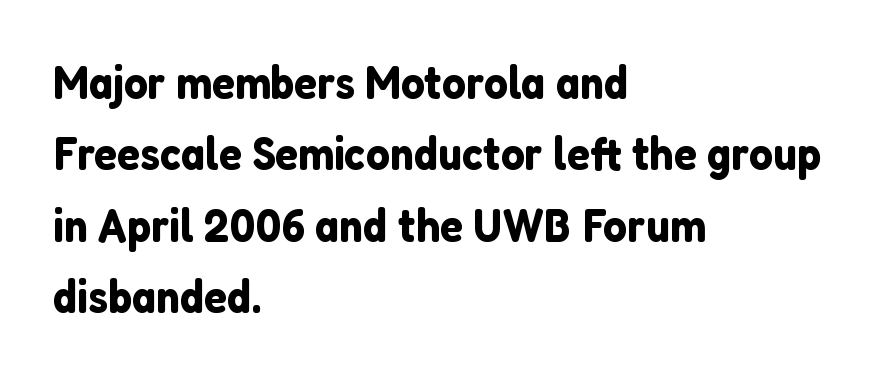
Posture: straight, roman, zero tilt. Reading down the column, the eye jumps a familiar distance to each next line. The compositor pushed each line to the left boundary. Underlining? Definitely not there.
